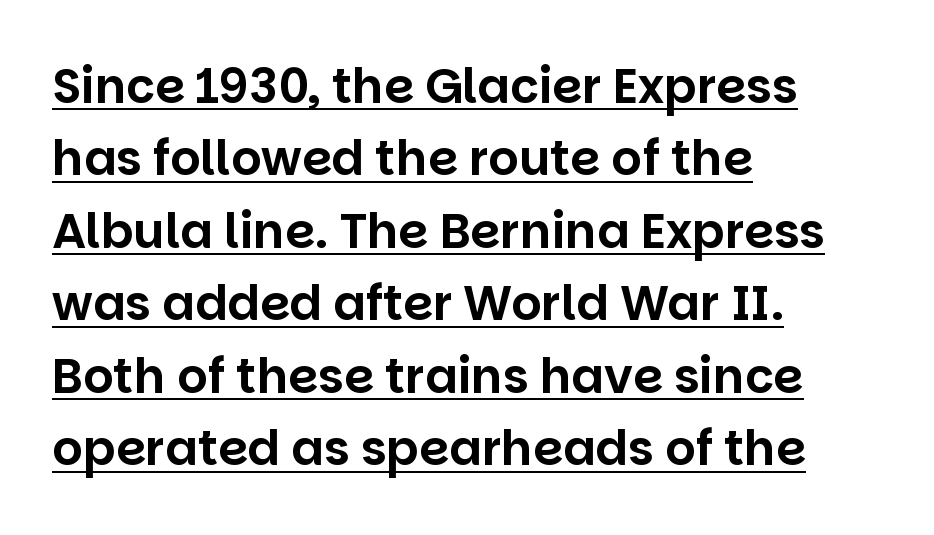
Regular leading. Characters follow at the spacing the type designer built in. Teacher's note: observe the even left margin — that is flush-left alignment. I'd call this a sans setting — the letters go barefoot.
